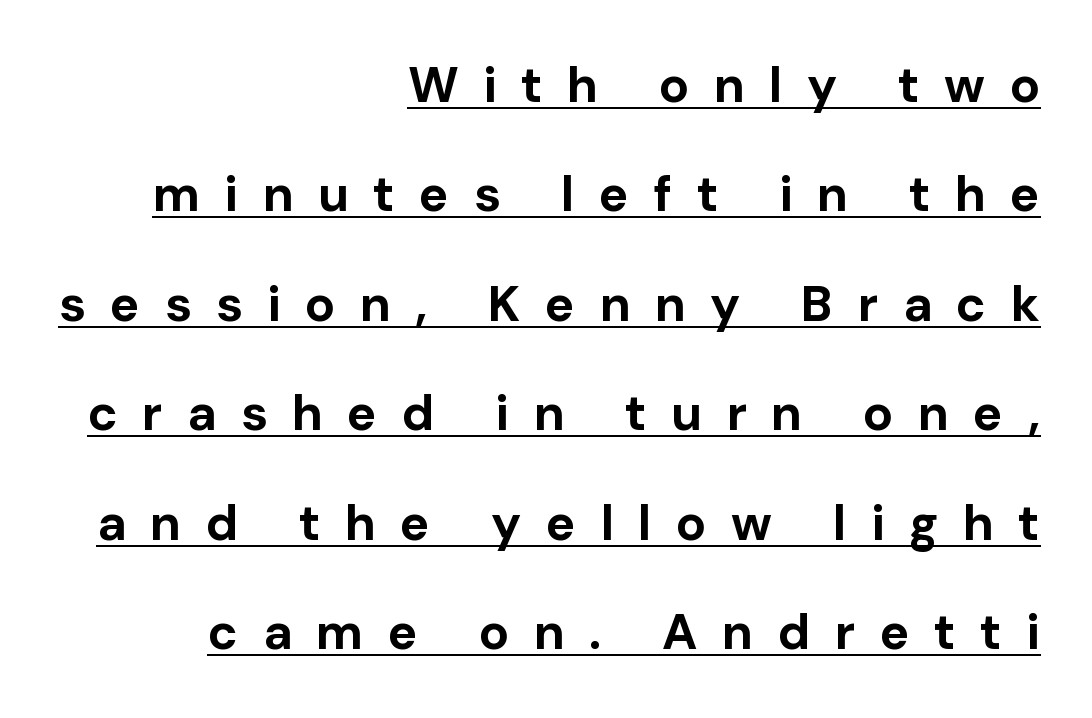
{"serif": "no", "italic": "no", "bold": "yes", "weight": "bold", "width": "normal", "stroke_contrast": "low", "x_height": "medium", "monospaced": "no", "underline": "yes", "align": "right", "line_spacing": "loose", "line_spacing_ratio": 2.19, "letter_spacing": "wide", "letter_spacing_em": 0.49, "glyph_px": 50}
